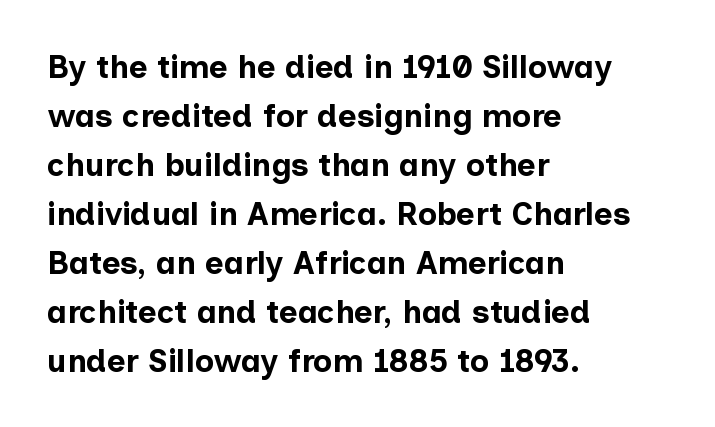
The string is rendered with underlining switched off. Successive baselines arrive at the customary interval. Tracking here is standard; glyphs follow each other at the usual distance. The setting favours the left margin, as ordinary paragraphs usually do.
